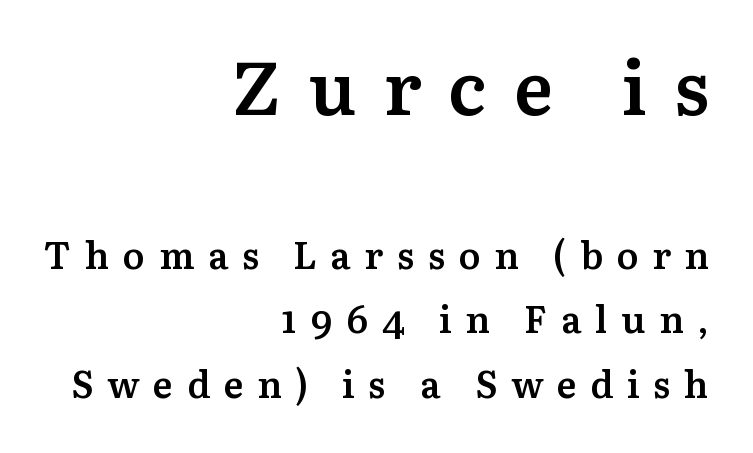
The image shows 74 px semibold serif type, upright; set right-aligned, line spacing 1.75x, unusually wide letter spacing (+0.37 em), not underlined; the first (top) block is 2.0x larger; medium stroke contrast and a medium x-height.
